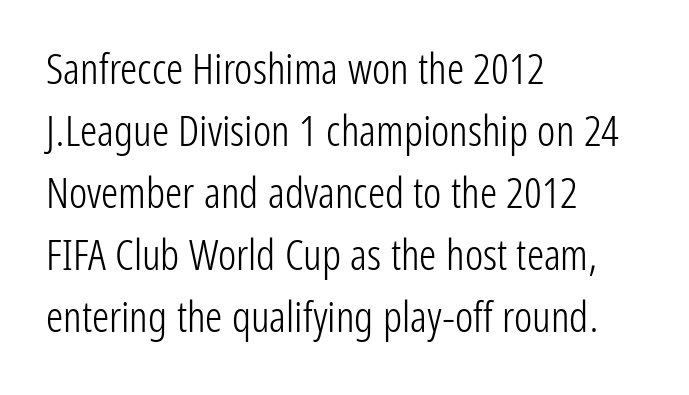
The image shows 43 px light, condensed sans-serif type, upright; set left-aligned, normal line spacing (1.44x), normal letter spacing, not underlined; low stroke contrast and a medium x-height.
